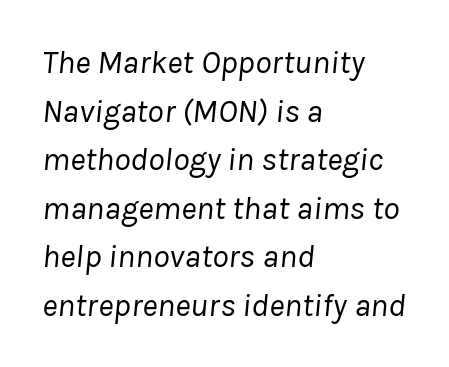
The image shows 33 px regular-weight type, italic (leaning right); set left-aligned, normal line spacing (1.47x), normal letter spacing, not underlined; low stroke contrast and a medium x-height.
